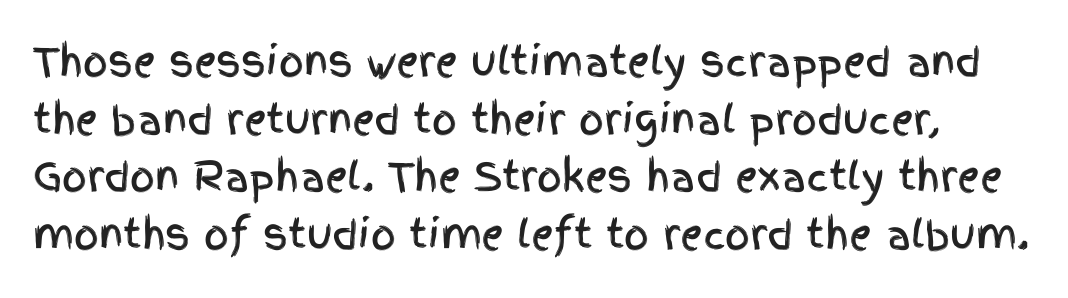
Q: Is the text italic (slanted)? A: No, it is upright.
Q: Is the typeface a serif or a sans-serif typeface? A: Sans-serif.
Q: Is the text underlined? A: No.
Q: Is the spacing between letters normal or unusually wide? A: Normal.
Q: Is the spacing between lines tight, normal or loose? A: Normal.
Q: Width (condensed, normal, or wide)? A: Condensed.
Q: x-height? A: Large.
Q: Monospaced? A: No.
